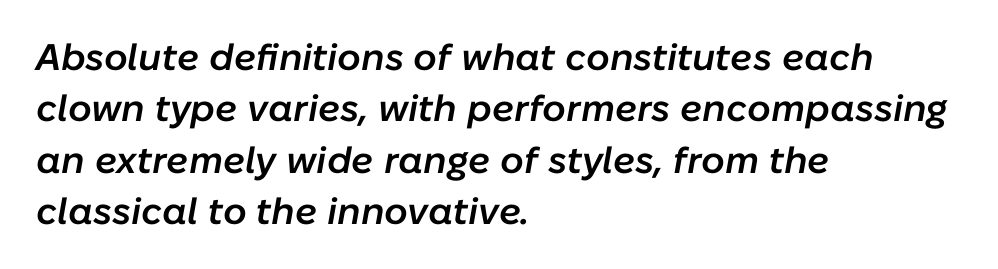
No word sits above an underline. The vertical gap from one line to the next is medium. The letters are semibold — heavier than regular but short of a full bold. The text block is weighted toward the left margin, trailing off unevenly rightward. Here the glyphs are tracked normally, forming tight word shapes.
